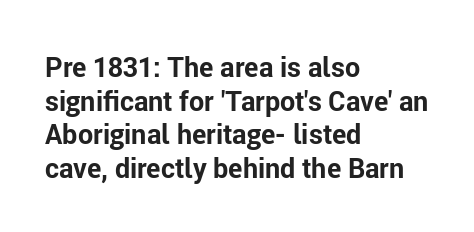
{"italic": "no", "bold": "yes", "underline": "no", "align": "left", "line_spacing": "normal", "line_spacing_ratio": 1.25, "letter_spacing": "normal", "letter_spacing_em": 0.0, "glyph_px": 27}
